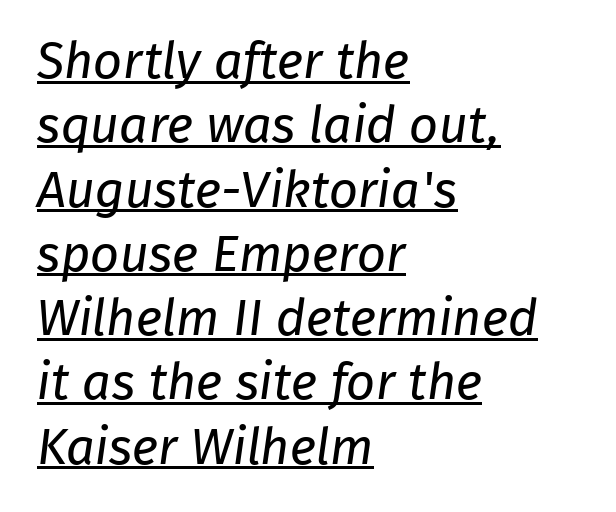
A typesetter would call this proportional, since set widths differ per character. The space between consecutive lines is moderate. This reads as an unemphasized weight, regular at the heaviest. The passage is arranged the way most books set body copy — flush left. A typesetter would label this face a sans.
